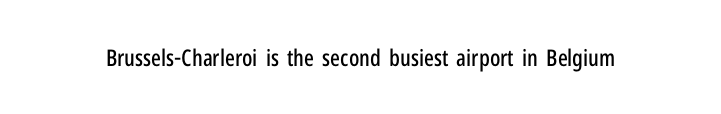
Q: Is the text italic (slanted)? A: No, it is upright.
Q: Is the text underlined? A: No.
Q: Is the spacing between letters normal or unusually wide? A: Normal.
